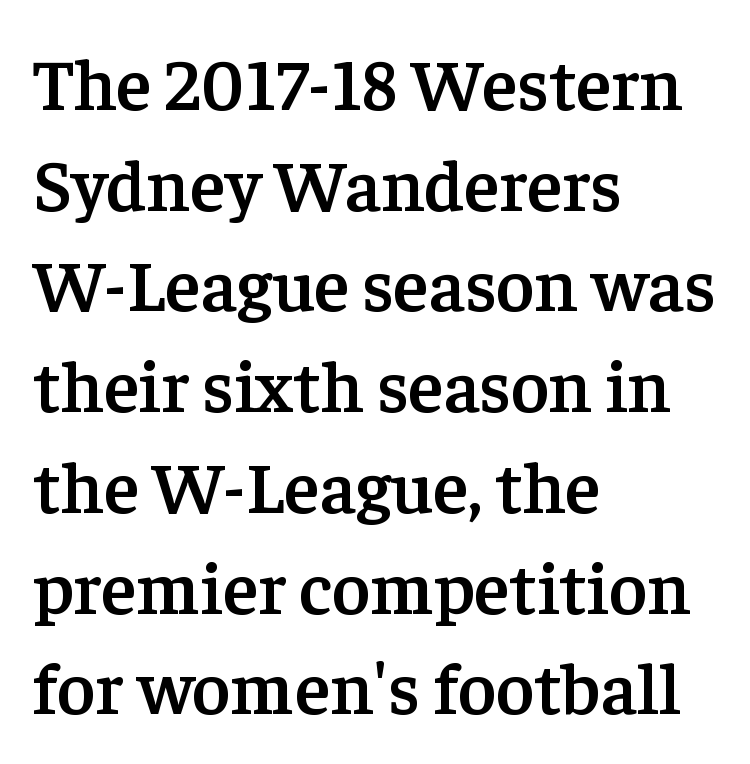
Q: Is the text bold? A: Semi-bold.
Q: Is the text italic (slanted)? A: No, it is upright.
Q: Is the typeface a serif or a sans-serif typeface? A: Serif.
Q: Is the text underlined? A: No.
Q: How is the paragraph aligned? A: Left-aligned.
Q: Is the spacing between letters normal or unusually wide? A: Normal.
Q: Is the spacing between lines tight, normal or loose? A: Normal.
Q: Width (condensed, normal, or wide)? A: Normal.
Q: Stroke contrast? A: Low.
Q: x-height? A: Medium.
Q: Monospaced? A: No.
